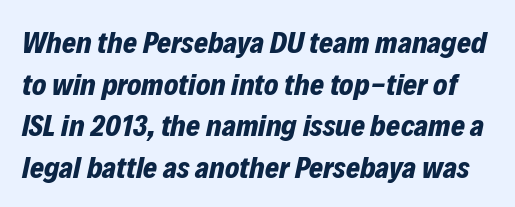
{"italic": "yes", "lean": "right", "slant_degrees": 12, "bold": "yes", "weight": "bold", "width": "normal", "stroke_contrast": "low", "x_height": "medium", "monospaced": "no", "underline": "no", "line_spacing": "normal", "line_spacing_ratio": 1.39, "letter_spacing": "normal", "letter_spacing_em": 0.0, "glyph_px": 30}
